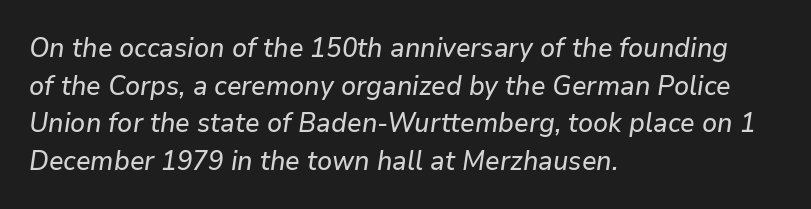
Q: Is the text italic (slanted)? A: Yes, it leans right by about 9 degrees.
Q: Is the text underlined? A: No.
Q: How is the paragraph aligned? A: Left-aligned.
Q: Is the spacing between letters normal or unusually wide? A: Normal.
Q: Is the spacing between lines tight, normal or loose? A: Normal.
